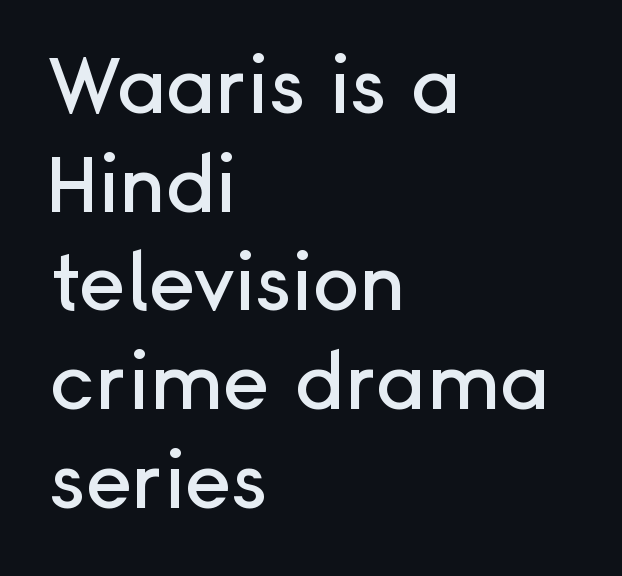
The image shows 79 px sans-serif type, upright; set left-aligned, normal line spacing (1.25x), normal letter spacing, not underlined; low stroke contrast and a medium x-height.
